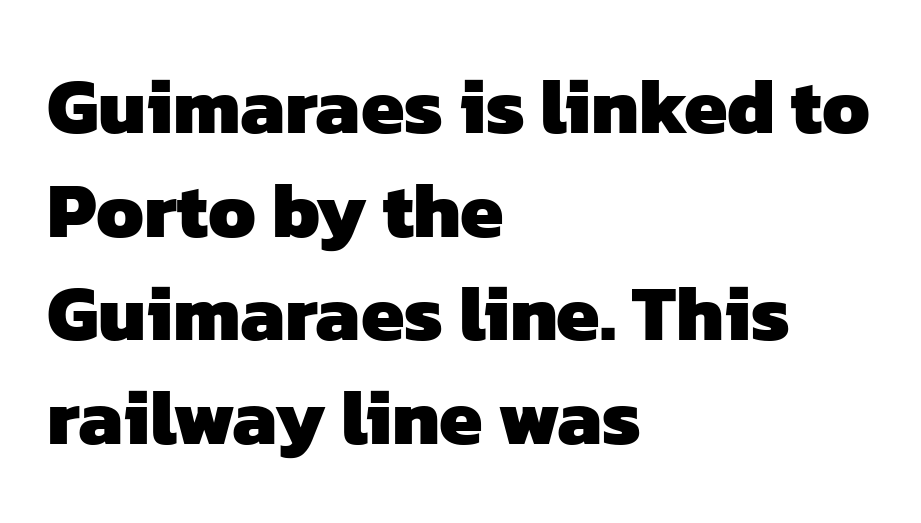
{"serif": "no", "bold": "yes", "weight": "heavy", "width": "normal", "stroke_contrast": "low", "x_height": "medium", "monospaced": "no", "underline": "no", "align": "left", "line_spacing": "normal", "line_spacing_ratio": 1.33, "letter_spacing": "normal", "letter_spacing_em": 0.0, "glyph_px": 78}
